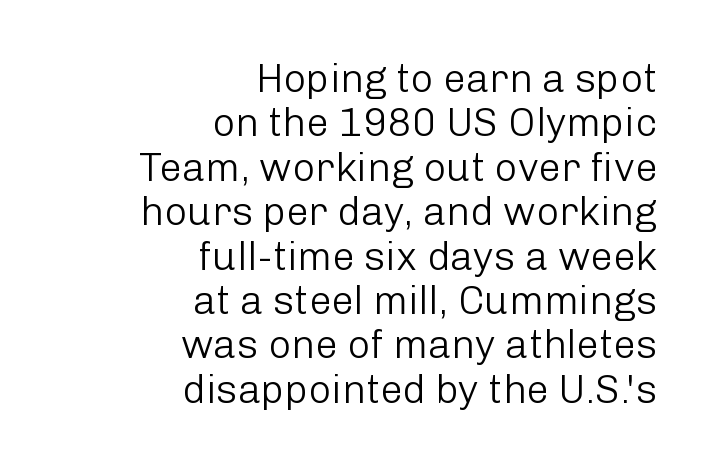
The image shows 40 px light sans-serif type, upright; set right-aligned, tight line spacing (1.11x), normal letter spacing, not underlined; low stroke contrast and a medium x-height.
